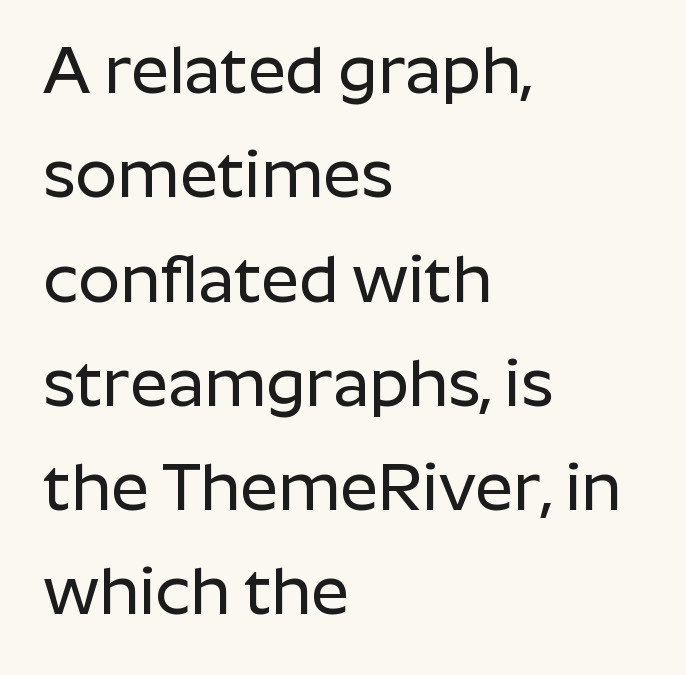
Q: Is the text italic (slanted)? A: No, it is upright.
Q: Is the typeface a serif or a sans-serif typeface? A: Sans-serif.
Q: Is the text underlined? A: No.
Q: How is the paragraph aligned? A: Left-aligned.
Q: Is the spacing between letters normal or unusually wide? A: Normal.
Q: Is the spacing between lines tight, normal or loose? A: Normal.
Q: Width (condensed, normal, or wide)? A: Normal.
Q: Stroke contrast? A: Low.
Q: x-height? A: Medium.
Q: Monospaced? A: No.
